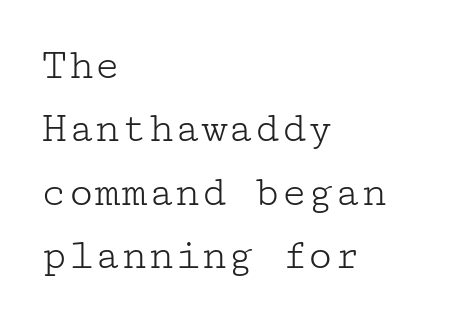
Type without underlining. No italicization has been applied; the sample stays upright. Interline gaps are of average width in this sample. This is not heavy type; no bold has been used.
